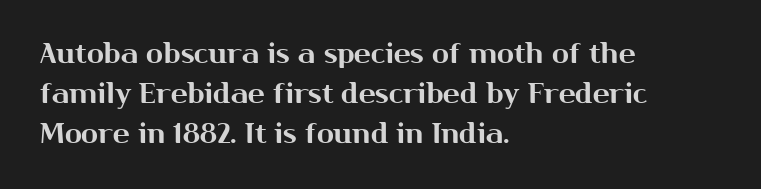
It's the straight-up-and-down kind of type. Is the block centered? No — it sits flush against the left margin. Leading matches the norm, producing a regular column. The font family rendered here belongs to the sans-serif group.
